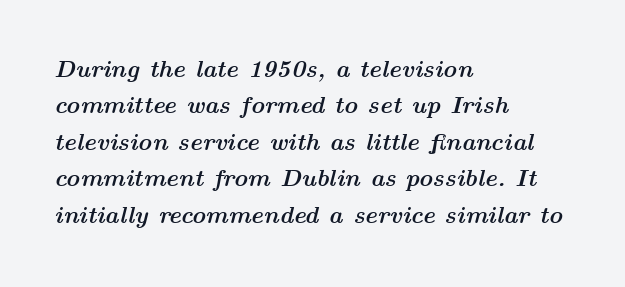
A typesetter would call this zero additional tracking. Anything drawn beneath the words? Only blank space. The ragged edge is on the right, which tells us the setting is flush left. Does the leading feel generous? No, just average.
